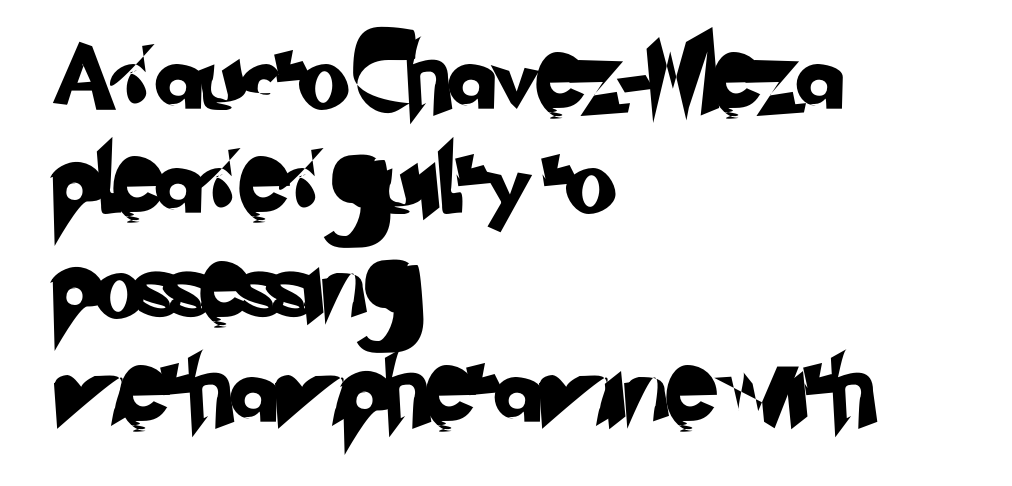
The image shows 66 px sans-serif type; set left-aligned, normal line spacing (1.58x), normal letter spacing, not underlined; low stroke contrast and a small x-height.
